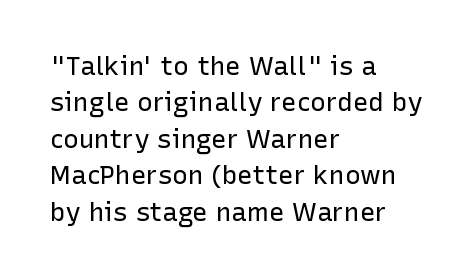
The image shows 26 px text type, upright; set left-aligned, normal line spacing (1.4x), normal letter spacing, not underlined.
